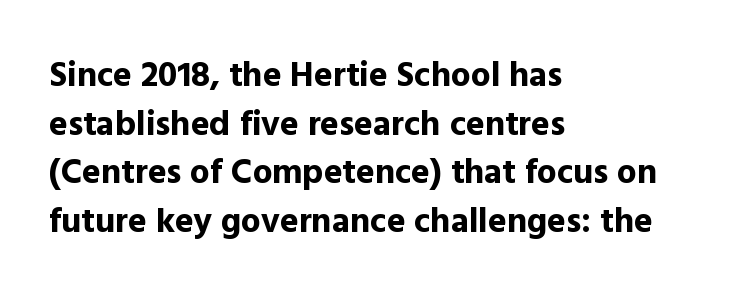
The lettering holds an erect, upright posture throughout. The passage shown is typed in a proportional face where columns would drift. Descender tails drop into unmarked territory. How heavy is the stroke? Heavy — this is a bold. The vertical gap from one line to the next is medium.
